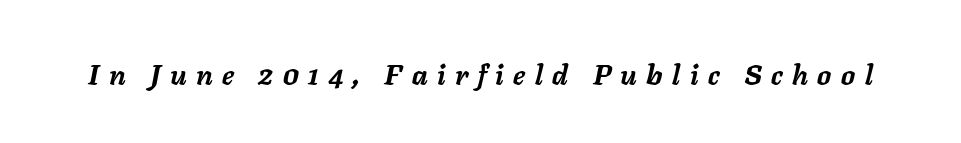
The image shows 28 px semibold type, italic (leaning right); set unusually wide letter spacing (+0.34 em), not underlined; low stroke contrast and a medium x-height.
